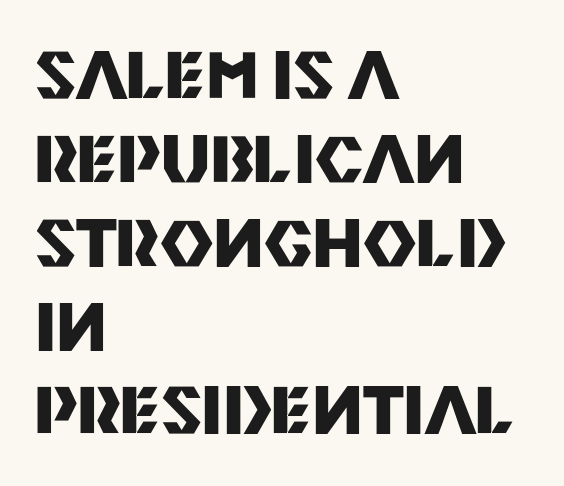
The strip under each line holds only bare page. Typographically, this falls in the sans-serif category. The type is set solid horizontally, with unmodified tracking. Think of a printed novel: that variable character pitch is what you see here. Style check: upright.
